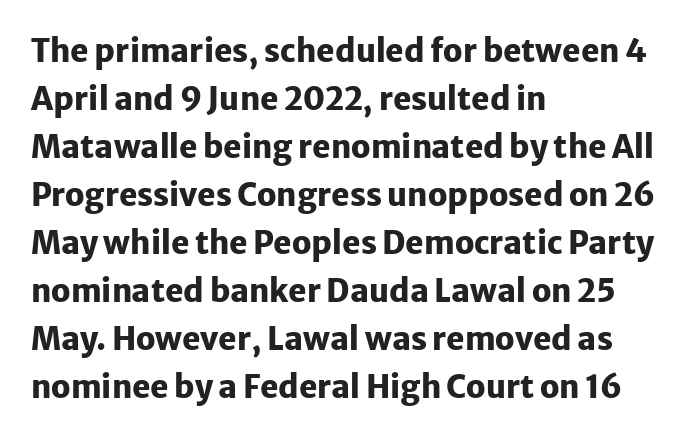
{"serif": "no", "italic": "no", "bold": "yes", "weight": "heavy", "width": "normal", "stroke_contrast": "low", "x_height": "medium", "monospaced": "no", "underline": "no", "align": "left", "line_spacing": "normal", "line_spacing_ratio": 1.55, "letter_spacing": "normal", "letter_spacing_em": 0.0, "glyph_px": 31}
